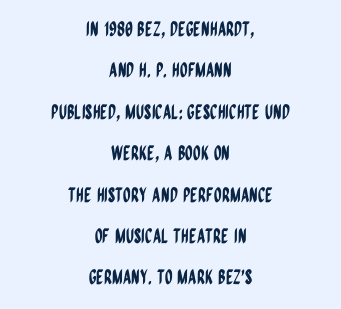
{"italic": "no", "underline": "no", "align": "center", "line_spacing": "loose", "line_spacing_ratio": 2.07, "letter_spacing": "normal", "letter_spacing_em": 0.0, "glyph_px": 20}
